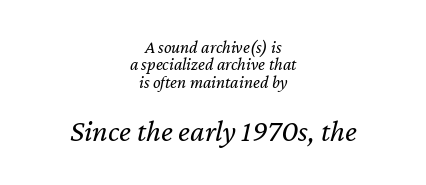
The image shows 31 px regular-weight type, italic (leaning right); set centered, tight line spacing (0.97x), normal letter spacing, not underlined; the second (bottom) block is 1.72x larger; low stroke contrast and a medium x-height.
